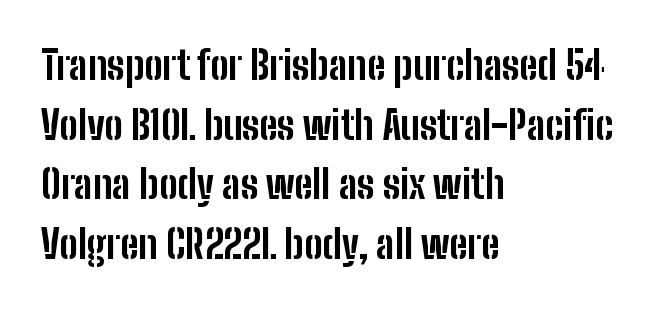
The image shows 39 px bold, condensed sans-serif type, upright; set left-aligned, normal line spacing (1.53x), normal letter spacing, not underlined; low stroke contrast and a medium x-height.
